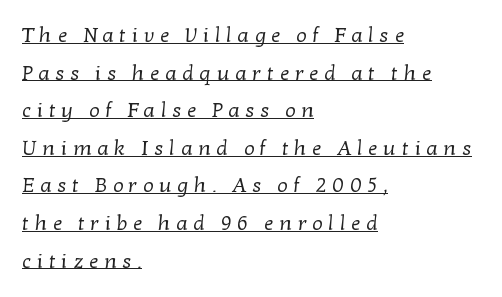
Q: Is the text bold? A: No.
Q: Is the text underlined? A: Yes.
Q: How is the paragraph aligned? A: Left-aligned.
Q: Is the spacing between letters normal or unusually wide? A: Unusually wide.
